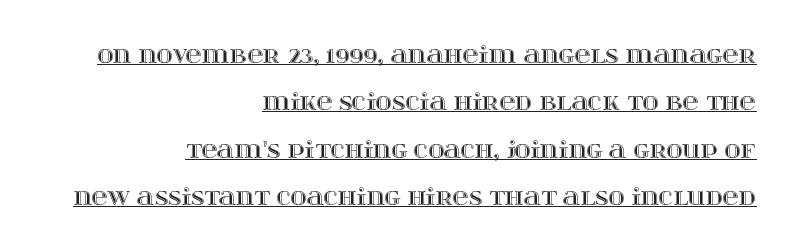
The image shows 22 px text type, upright; set right-aligned, loose line spacing (2.15x), normal letter spacing, underlined.
